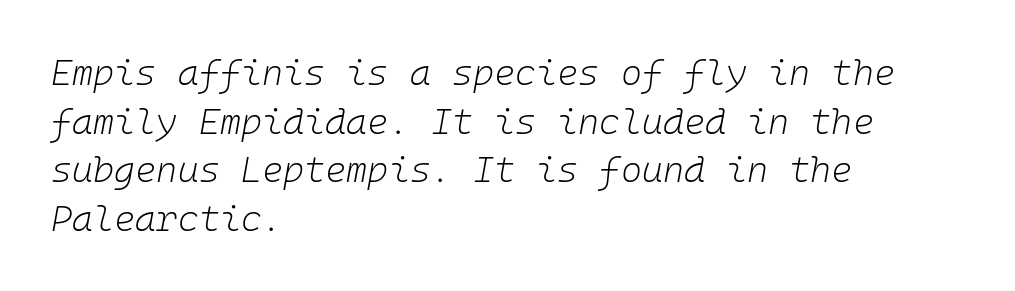
The image shows 36 px light type, italic (leaning right), monospaced; set left-aligned, normal line spacing (1.35x), normal letter spacing, not underlined; low stroke contrast and a medium x-height.
